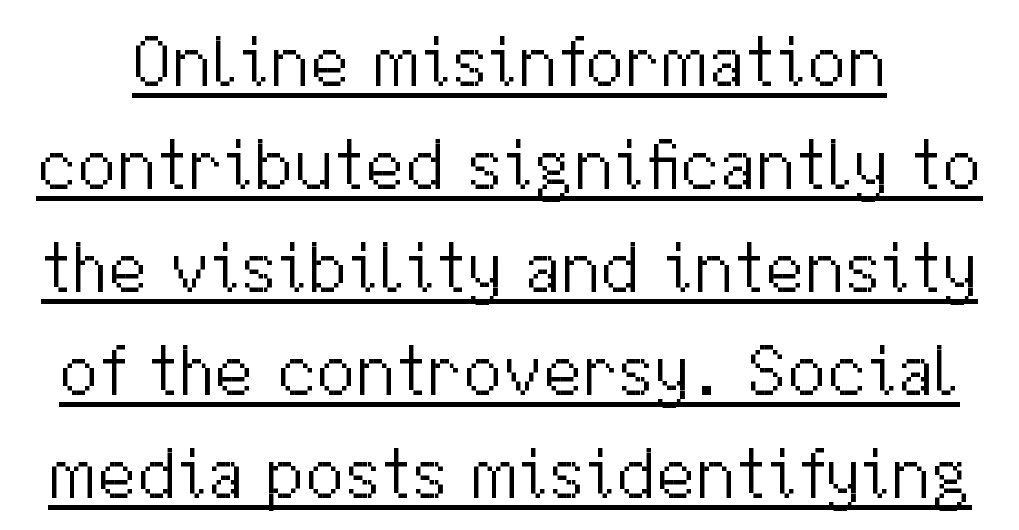
Q: Is the text bold? A: No.
Q: Is the text italic (slanted)? A: No, it is upright.
Q: Is the typeface a serif or a sans-serif typeface? A: Sans-serif.
Q: Is the text underlined? A: Yes.
Q: Is the spacing between letters normal or unusually wide? A: Normal.
Q: Is the spacing between lines tight, normal or loose? A: Normal.
Q: Width (condensed, normal, or wide)? A: Normal.
Q: Stroke contrast? A: Medium.
Q: x-height? A: Medium.
Q: Monospaced? A: No.
